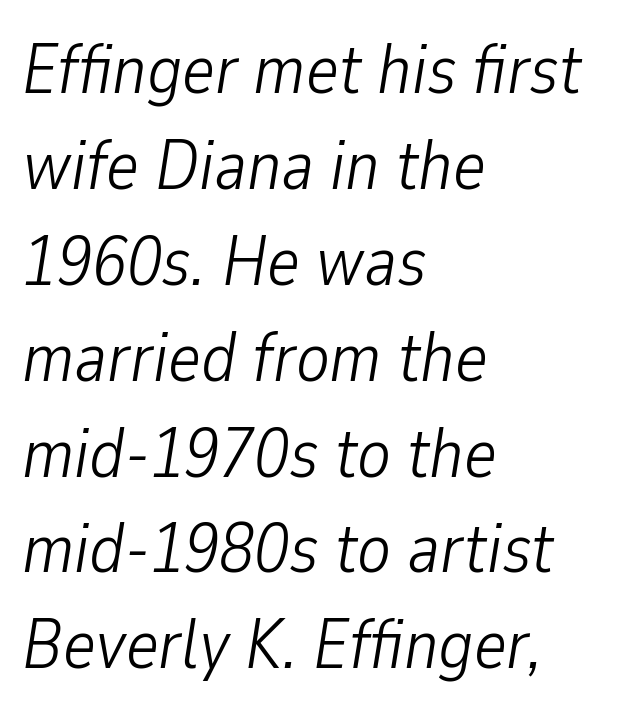
{"italic": "yes", "lean": "right", "slant_degrees": 9, "bold": "no", "weight": "light", "width": "condensed", "stroke_contrast": "low", "x_height": "medium", "monospaced": "no", "underline": "no", "align": "left", "line_spacing": "normal", "line_spacing_ratio": 1.37, "letter_spacing": "normal", "letter_spacing_em": 0.0, "glyph_px": 70}
